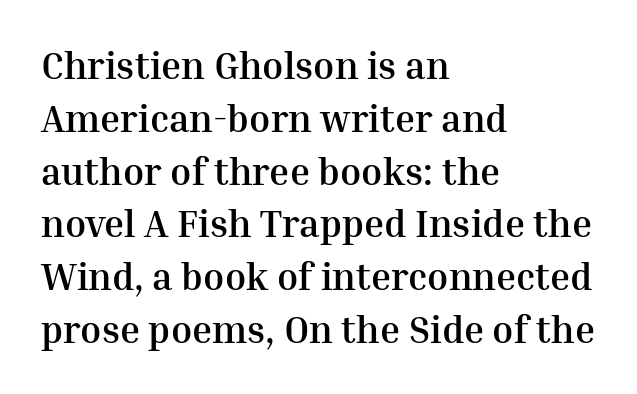
{"serif": "yes", "italic": "no", "bold": "yes", "weight": "semibold", "width": "normal", "stroke_contrast": "medium", "x_height": "medium", "monospaced": "no", "underline": "no", "align": "left", "line_spacing": "normal", "line_spacing_ratio": 1.39, "letter_spacing": "normal", "letter_spacing_em": 0.0, "glyph_px": 38}
